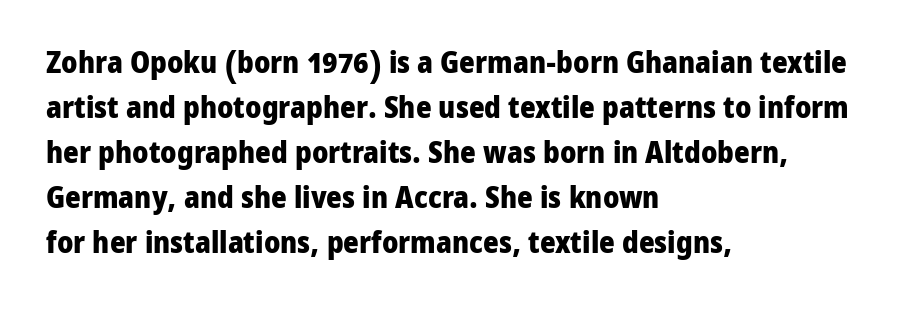
The image shows 30 px heavy sans-serif type, upright; set left-aligned, normal line spacing (1.5x), normal letter spacing, not underlined; low stroke contrast and a medium x-height.
